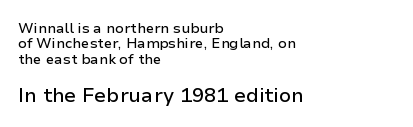
The image shows 20 px text type, upright; set left-aligned, tight line spacing (1.1x), normal letter spacing, not underlined; the second (bottom) block is 1.43x larger.
